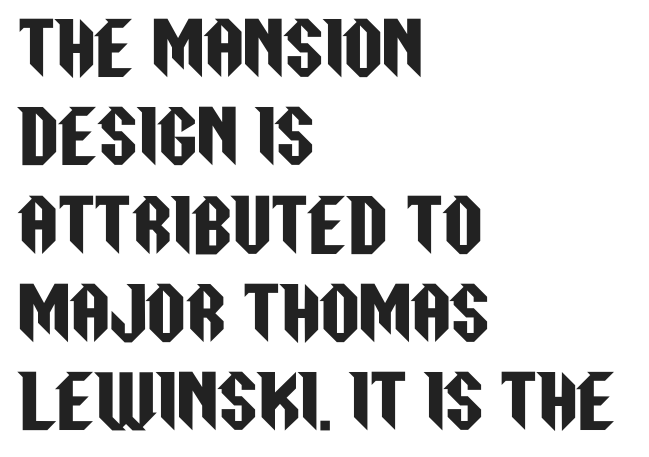
Q: Is the text italic (slanted)? A: No, it is upright.
Q: Is the typeface a serif or a sans-serif typeface? A: Sans-serif.
Q: Is the text underlined? A: No.
Q: How is the paragraph aligned? A: Left-aligned.
Q: Is the spacing between letters normal or unusually wide? A: Normal.
Q: Is the spacing between lines tight, normal or loose? A: Normal.
Q: Width (condensed, normal, or wide)? A: Condensed.
Q: Stroke contrast? A: Low.
Q: x-height? A: Large.
Q: Monospaced? A: No.
